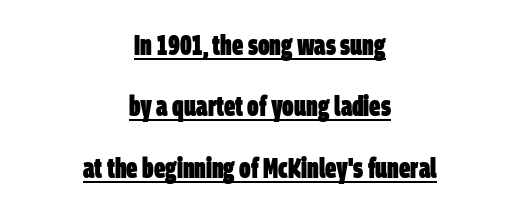
{"serif": "no", "bold": "yes", "weight": "heavy", "width": "condensed", "stroke_contrast": "low", "x_height": "large", "monospaced": "no", "underline": "yes", "align": "center", "line_spacing": "loose", "line_spacing_ratio": 2.19, "letter_spacing": "normal", "letter_spacing_em": 0.0, "glyph_px": 28}
